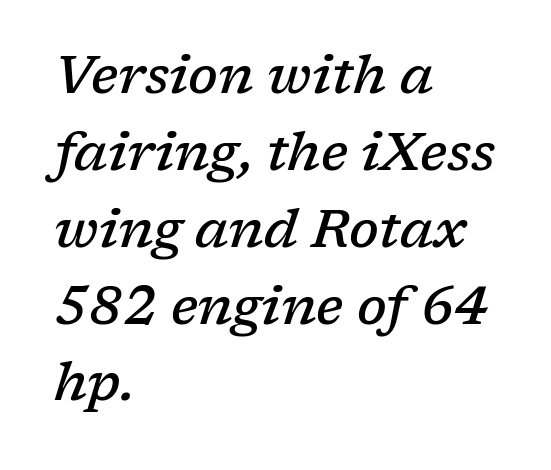
Spacing between characters is what you'd get straight out of the box. The letters advance in unequal steps, a hallmark of proportional type. Glance below the letters and you will spot only blank space. This sample is left-justified, so line endings fall wherever the words run out.
